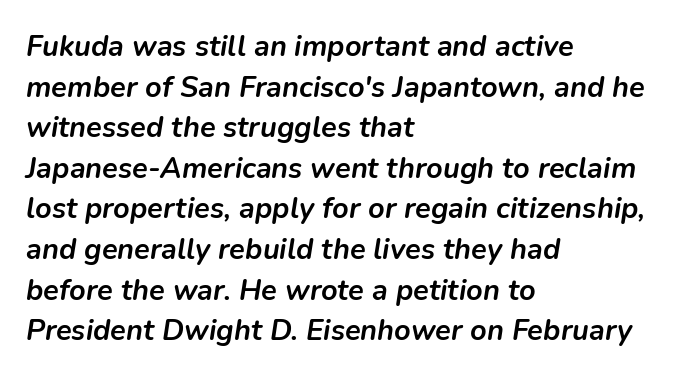
Looks like regular typesetting: each glyph gets only the width it needs. Emphasis-style slanted type is in use. How would I describe the line gaps? Plain and ordinary. This is heavy type, rendered in bold. A typesetter would call this zero additional tracking.
